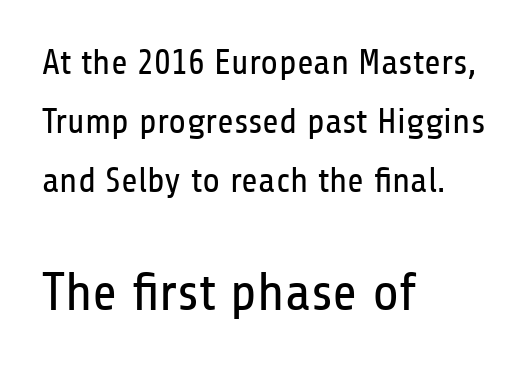
{"serif": "no", "italic": "no", "bold": "no", "weight": "regular", "width": "condensed", "stroke_contrast": "low", "x_height": "medium", "monospaced": "no", "underline": "no", "align": "left", "line_spacing": "normal", "line_spacing_ratio": 1.64, "letter_spacing": "normal", "letter_spacing_em": 0.0, "larger_block": "second", "size_ratio": 1.5, "glyph_px": 54}
